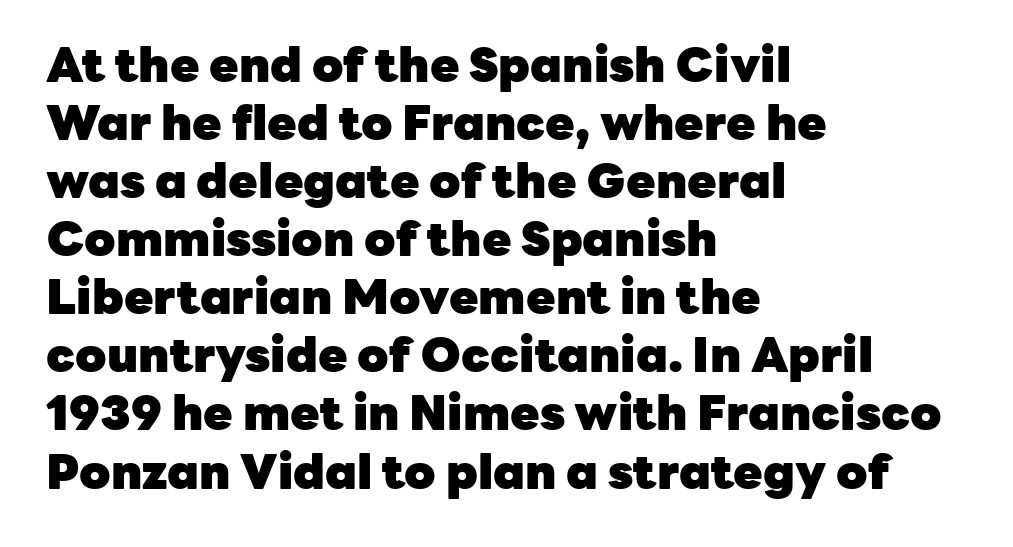
Q: Is the text bold? A: Yes.
Q: Is the text italic (slanted)? A: No, it is upright.
Q: Is the typeface a serif or a sans-serif typeface? A: Sans-serif.
Q: Is the text underlined? A: No.
Q: How is the paragraph aligned? A: Left-aligned.
Q: Is the spacing between letters normal or unusually wide? A: Normal.
Q: Width (condensed, normal, or wide)? A: Normal.
Q: Stroke contrast? A: Low.
Q: x-height? A: Medium.
Q: Monospaced? A: No.
